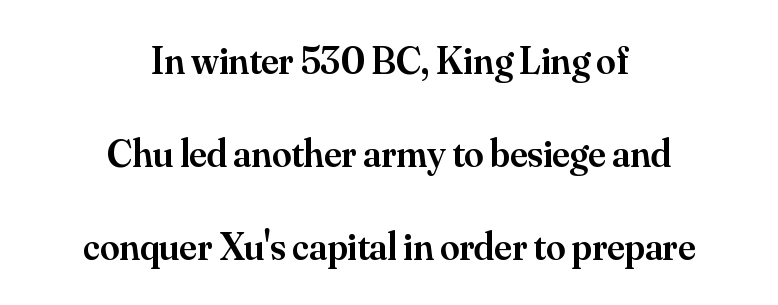
The axis of the letterforms is exactly vertical. A typesetter would call this leading open, well beyond the default. Check under the words: just untouched page. The horizontal fit of the characters is conventional and even.
